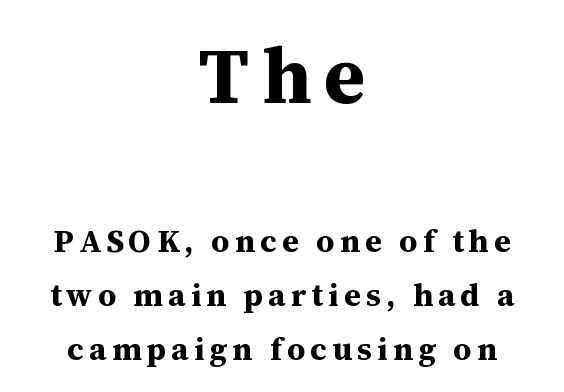
Q: Is the text bold? A: Yes.
Q: Is the text italic (slanted)? A: No, it is upright.
Q: Is the typeface a serif or a sans-serif typeface? A: Serif.
Q: Is the text underlined? A: No.
Q: How is the paragraph aligned? A: Centered.
Q: Is the spacing between lines tight, normal or loose? A: Normal.
Q: Which block of text is set in a larger size, the first (top) or the second (bottom)? A: The first (top) one.
Q: Width (condensed, normal, or wide)? A: Normal.
Q: Stroke contrast? A: Medium.
Q: x-height? A: Medium.
Q: Monospaced? A: No.
